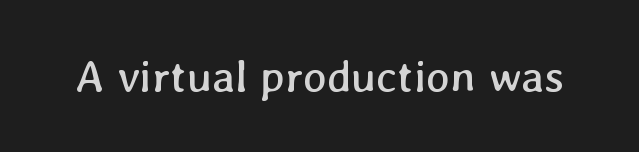
The image shows 45 px regular-weight type; set normal letter spacing, not underlined; low stroke contrast and a medium x-height.
